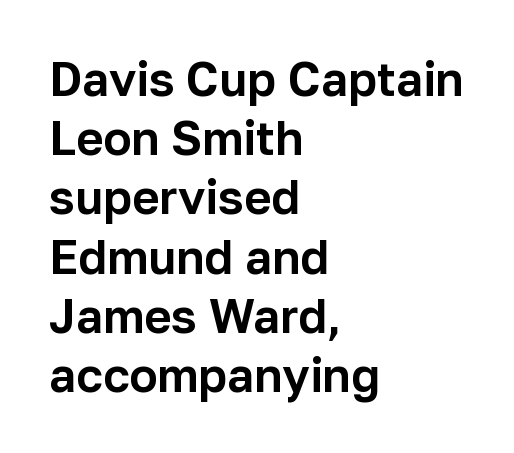
The image shows 47 px sans-serif type, upright; set left-aligned, normal line spacing (1.26x), normal letter spacing, not underlined; low stroke contrast and a medium x-height.
